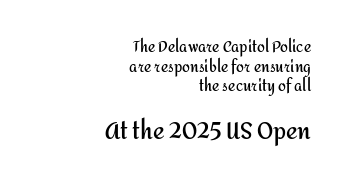
{"italic": "no", "bold": "yes", "underline": "no", "align": "right", "line_spacing": "normal", "line_spacing_ratio": 1.41, "letter_spacing": "normal", "letter_spacing_em": 0.0, "larger_block": "second", "size_ratio": 1.57, "glyph_px": 22}
